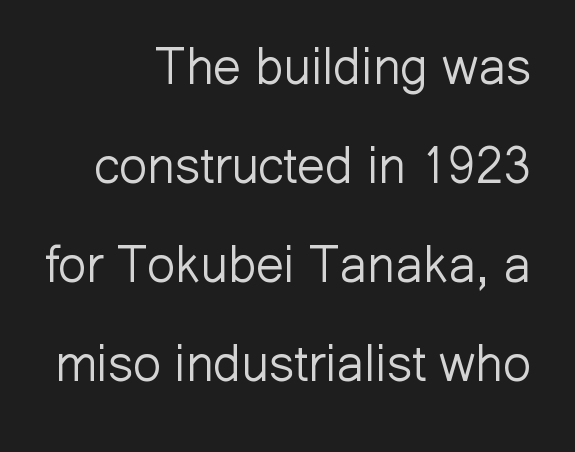
The image shows 50 px light sans-serif type, upright; set right-aligned, loose line spacing (1.98x), normal letter spacing, not underlined; low stroke contrast and a medium x-height.
